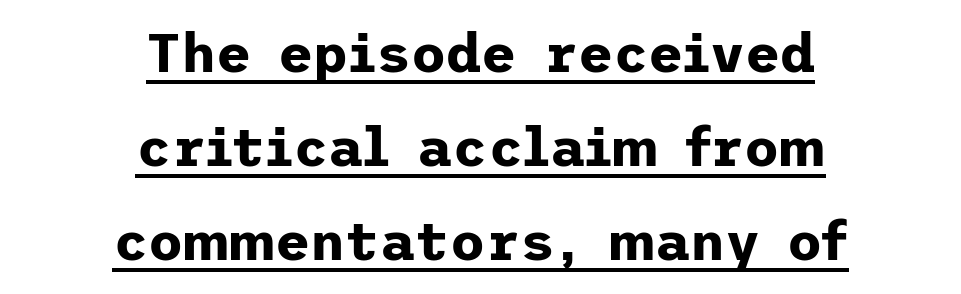
The image shows 54 px bold sans-serif type, upright; set centered, line spacing 1.74x, normal letter spacing, underlined; low stroke contrast and a medium x-height.
